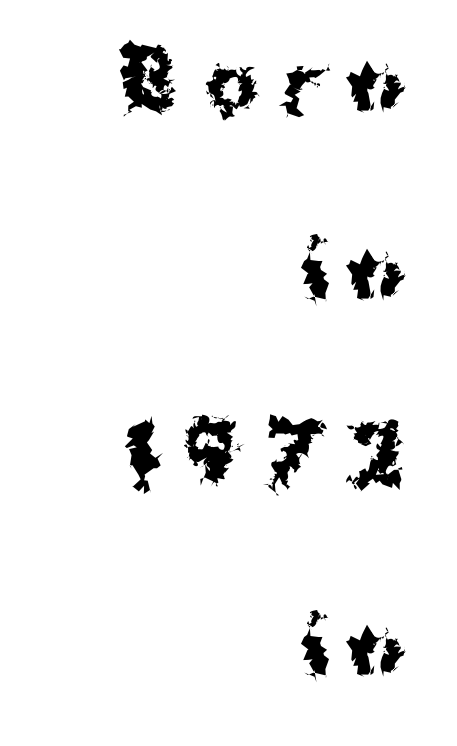
Characters follow at a spacing far wider than the type designer built in. Grotesque or geometric, the face here clearly has no serifs. Here the designer chose a conventional face with non-uniform glyph widths. This rendering features lettering with no underline. The sample has been set heavy, in full bold. If you measured baseline to baseline, you'd find a long distance.
